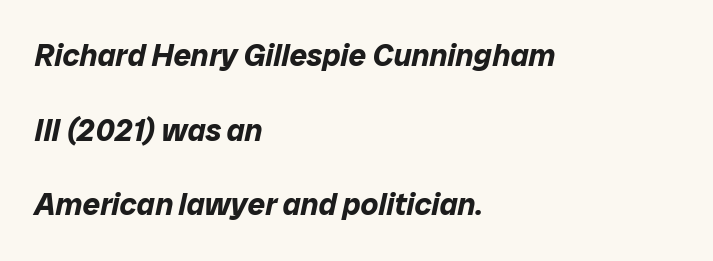
A student would call this left alignment; a typographer would say flush left, rag right. The line texture is even and compact thanks to regular tracking. Looks like regular typesetting: each glyph gets only the width it needs. A full-strength bold gives these letters their thick strokes. What's the leading like? Stretched, with rows far apart. It's the slanting kind of type.
